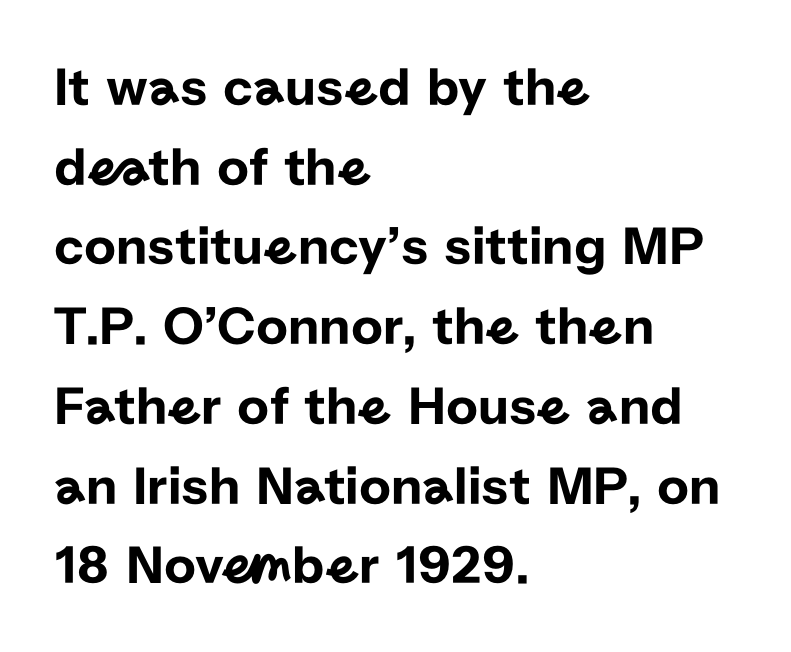
The image shows 55 px sans-serif type, upright; set left-aligned, normal line spacing (1.45x), normal letter spacing, not underlined; low stroke contrast and a medium x-height.
